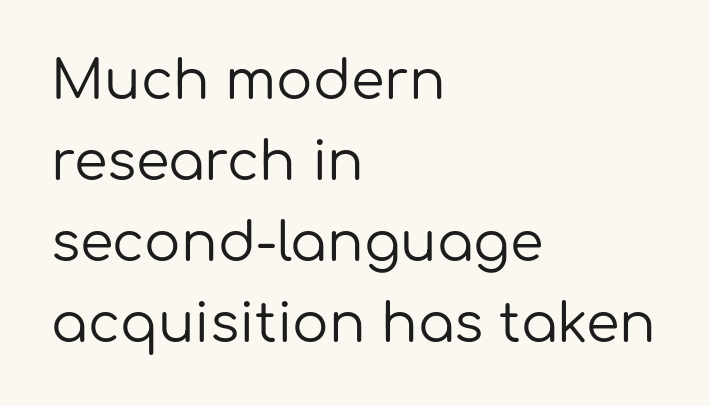
{"serif": "no", "italic": "no", "bold": "no", "weight": "regular", "width": "normal", "stroke_contrast": "low", "x_height": "medium", "monospaced": "no", "underline": "no", "align": "left", "line_spacing": "normal", "line_spacing_ratio": 1.5, "letter_spacing": "normal", "letter_spacing_em": 0.0, "glyph_px": 54}
